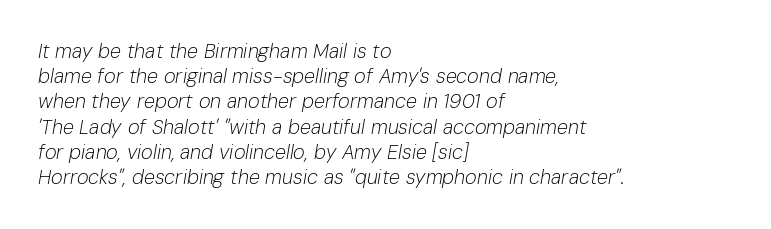
{"italic": "yes", "lean": "right", "slant_degrees": 10, "bold": "no", "underline": "no", "align": "left", "line_spacing": "normal", "line_spacing_ratio": 1.26, "letter_spacing": "normal", "letter_spacing_em": 0.0, "glyph_px": 20}
